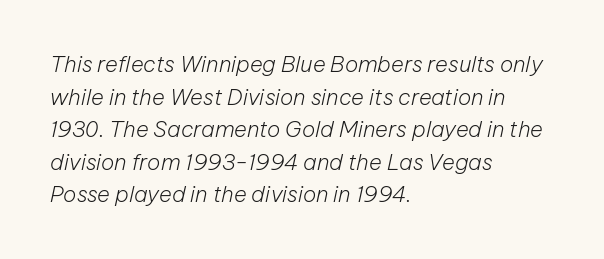
Q: Is the text bold? A: No.
Q: Is the text italic (slanted)? A: Yes, it leans right by about 12 degrees.
Q: Is the text underlined? A: No.
Q: How is the paragraph aligned? A: Left-aligned.
Q: Is the spacing between letters normal or unusually wide? A: Normal.
Q: Is the spacing between lines tight, normal or loose? A: Normal.
